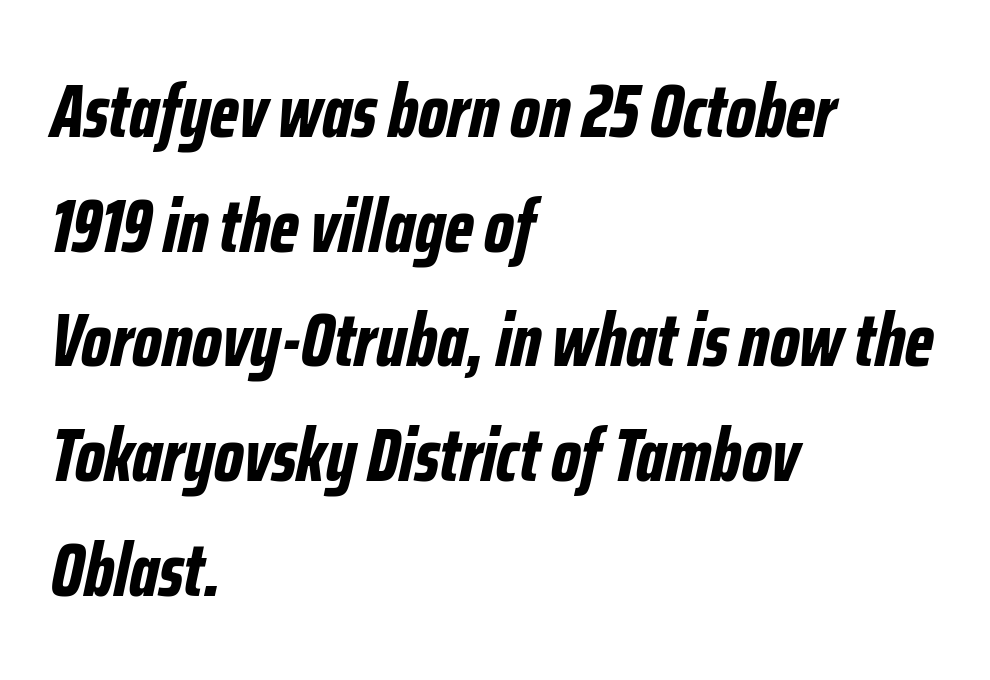
{"italic": "yes", "lean": "right", "slant_degrees": 12, "bold": "yes", "weight": "bold", "width": "condensed", "stroke_contrast": "low", "x_height": "medium", "monospaced": "no", "underline": "no", "align": "left", "line_spacing": "normal", "line_spacing_ratio": 1.53, "letter_spacing": "normal", "letter_spacing_em": 0.0, "glyph_px": 75}
